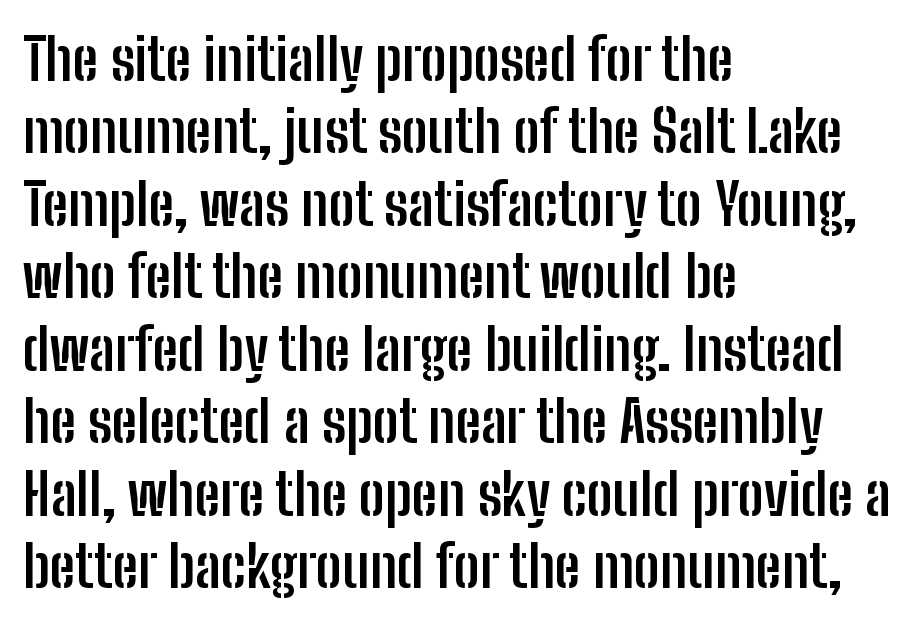
{"serif": "no", "italic": "no", "bold": "yes", "weight": "semibold", "width": "condensed", "stroke_contrast": "low", "x_height": "medium", "monospaced": "no", "underline": "no", "align": "left", "line_spacing": "normal", "line_spacing_ratio": 1.25, "letter_spacing": "normal", "letter_spacing_em": 0.0, "glyph_px": 58}
